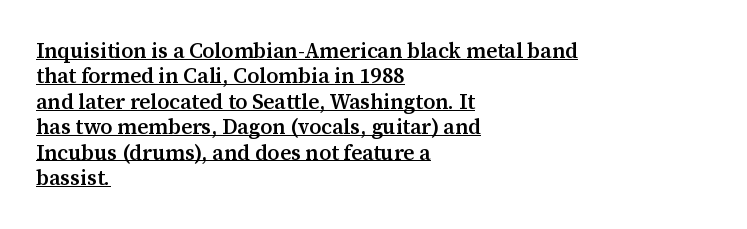
The image shows 21 px text type, upright; set left-aligned, line spacing 1.21x, normal letter spacing, underlined.
